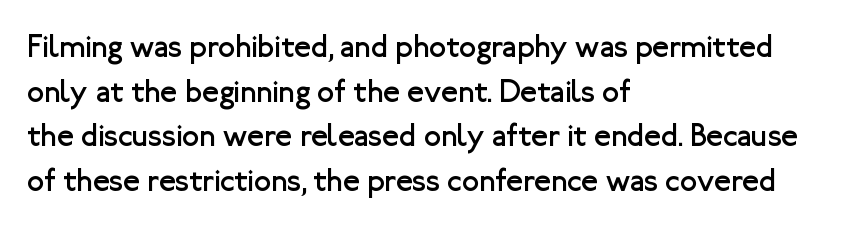
{"serif": "no", "italic": "no", "bold": "no", "weight": "regular", "width": "normal", "stroke_contrast": "low", "x_height": "medium", "monospaced": "no", "underline": "no", "align": "left", "line_spacing": "normal", "line_spacing_ratio": 1.44, "letter_spacing": "normal", "letter_spacing_em": 0.0, "glyph_px": 31}
